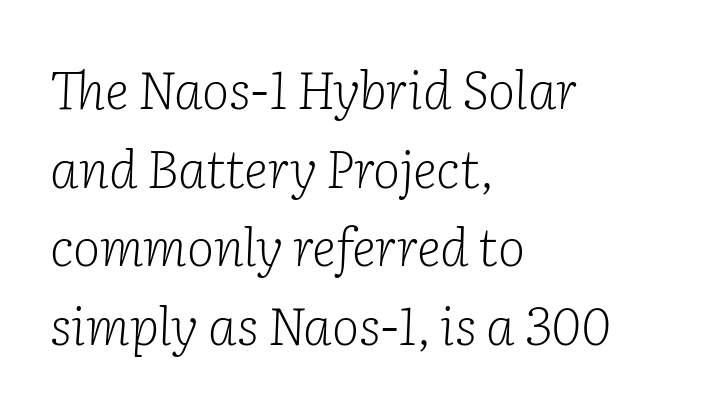
{"serif": "yes", "italic": "yes", "lean": "right", "slant_degrees": 2, "bold": "no", "weight": "light", "width": "normal", "stroke_contrast": "low", "x_height": "medium", "monospaced": "no", "underline": "no", "align": "left", "line_spacing": "normal", "line_spacing_ratio": 1.51, "letter_spacing": "normal", "letter_spacing_em": 0.0, "glyph_px": 52}
